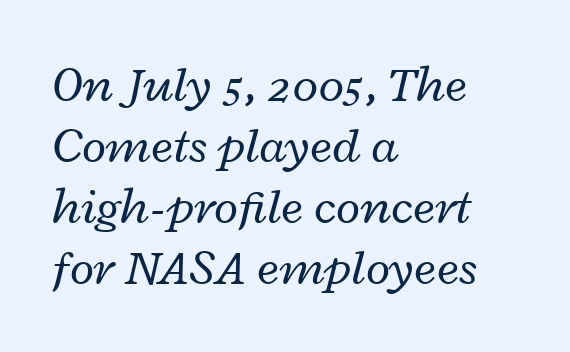
{"italic": "yes", "lean": "right", "slant_degrees": 12, "bold": "no", "weight": "regular", "width": "wide", "stroke_contrast": "low", "x_height": "medium", "monospaced": "no", "underline": "no", "align": "left", "line_spacing_ratio": 1.22, "letter_spacing": "normal", "letter_spacing_em": 0.0, "glyph_px": 50}
